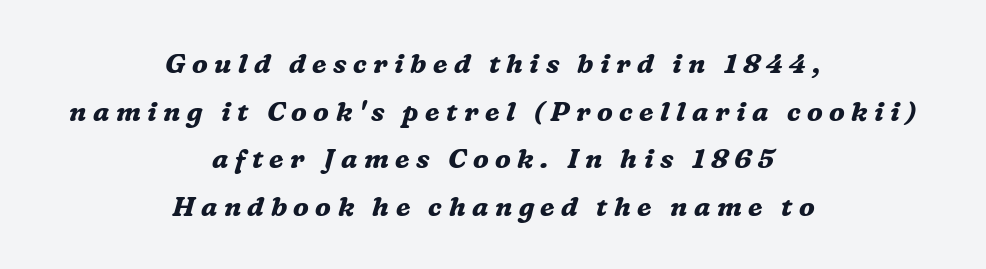
The rendering applies a slant to the glyphs. Any mark beneath the type? The region is blank. One-word summary of the alignment: center. Tracking here is generous; glyphs stand well apart from one another.
